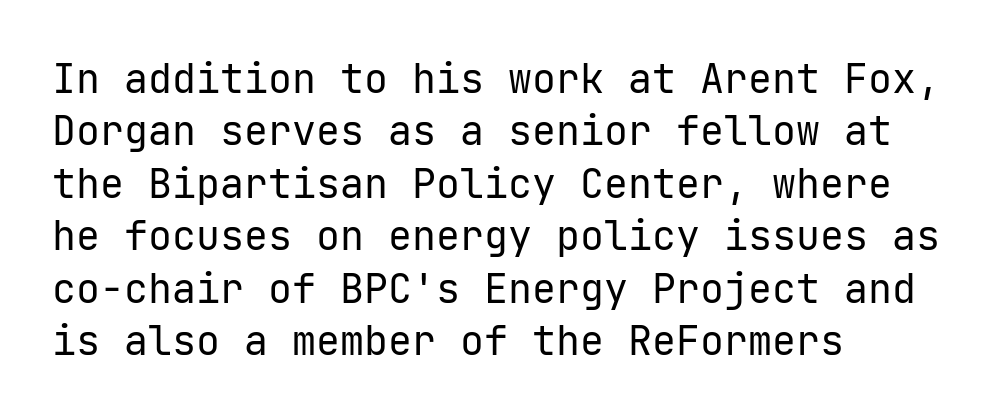
{"serif": "no", "italic": "no", "bold": "no", "weight": "regular", "width": "normal", "stroke_contrast": "low", "x_height": "medium", "underline": "no", "align": "left", "line_spacing": "normal", "line_spacing_ratio": 1.31, "letter_spacing": "normal", "letter_spacing_em": 0.0, "glyph_px": 40}
